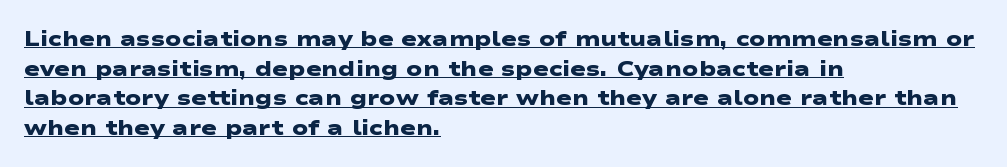
The image shows 21 px bold type; set left-aligned, normal line spacing (1.41x), normal letter spacing, underlined.
